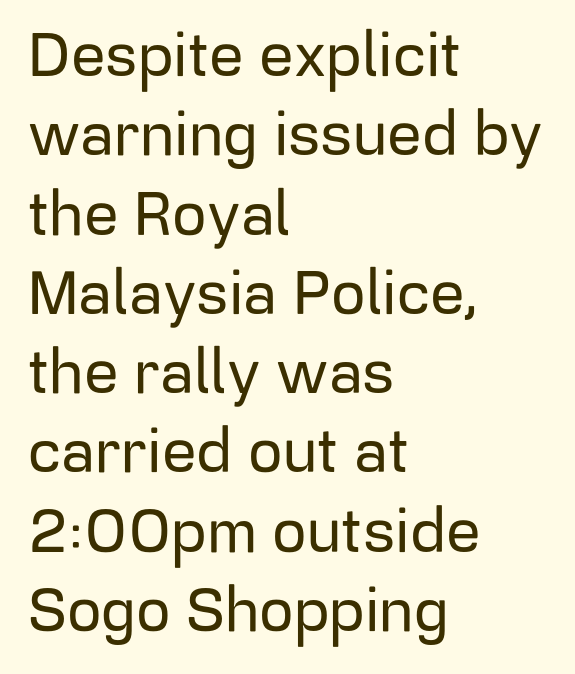
{"serif": "no", "italic": "no", "width": "normal", "stroke_contrast": "low", "x_height": "medium", "monospaced": "no", "underline": "no", "align": "left", "line_spacing": "normal", "line_spacing_ratio": 1.3, "letter_spacing": "normal", "letter_spacing_em": 0.0, "glyph_px": 61}
